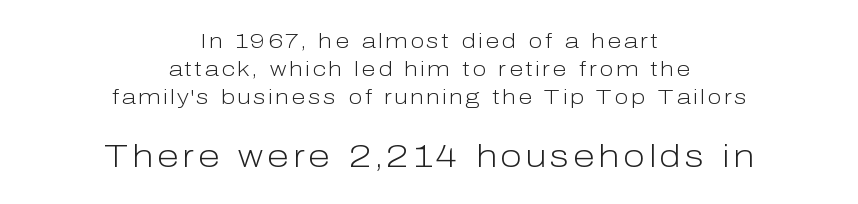
Type without underlining. Weight: not bold — regular or lighter. Here the second block reads like a headline and the first like body copy. Notice how the passage keeps no hard edge, just a central spine.
